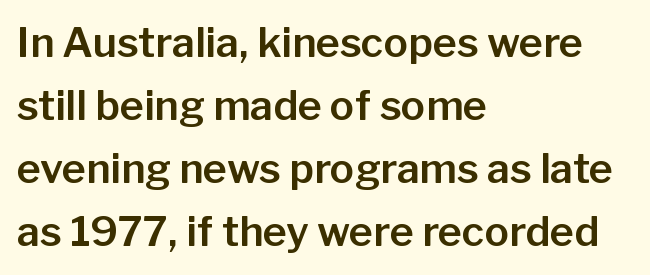
{"serif": "no", "italic": "no", "width": "normal", "stroke_contrast": "low", "x_height": "medium", "monospaced": "no", "underline": "no", "align": "left", "line_spacing": "normal", "line_spacing_ratio": 1.54, "letter_spacing": "normal", "letter_spacing_em": 0.0, "glyph_px": 41}
